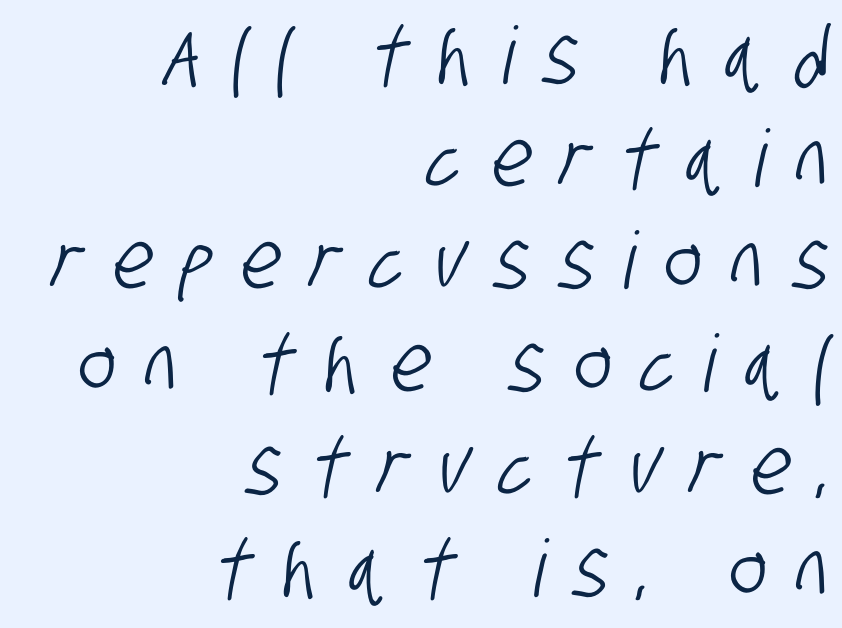
{"serif": "no", "width": "condensed", "stroke_contrast": "low", "x_height": "large", "monospaced": "no", "underline": "no", "align": "right", "line_spacing": "normal", "line_spacing_ratio": 1.3, "letter_spacing": "wide", "letter_spacing_em": 0.38, "glyph_px": 79}
